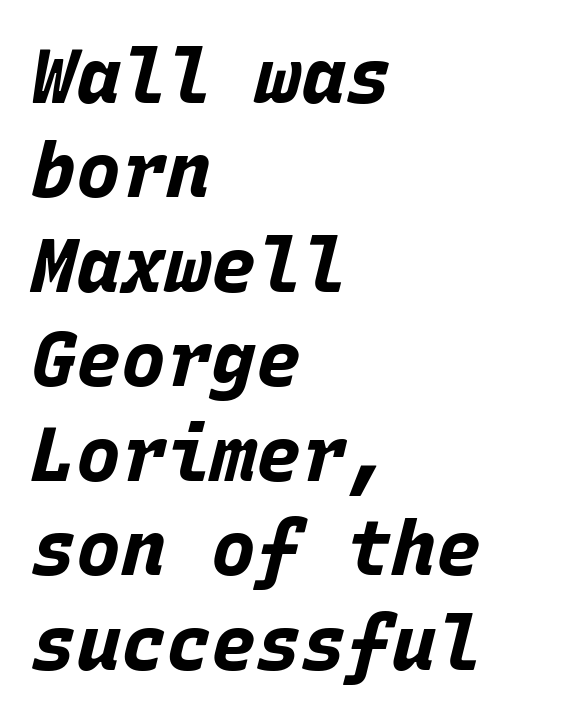
Weight: bold. What's the leading like? Ordinary, nothing unusual. The tracking reads as untouched default to a designer's eye. Yep, that's italic — everything's leaning. No word sits above an underline. The lines in this sample share a left origin and differ only in where they stop.
